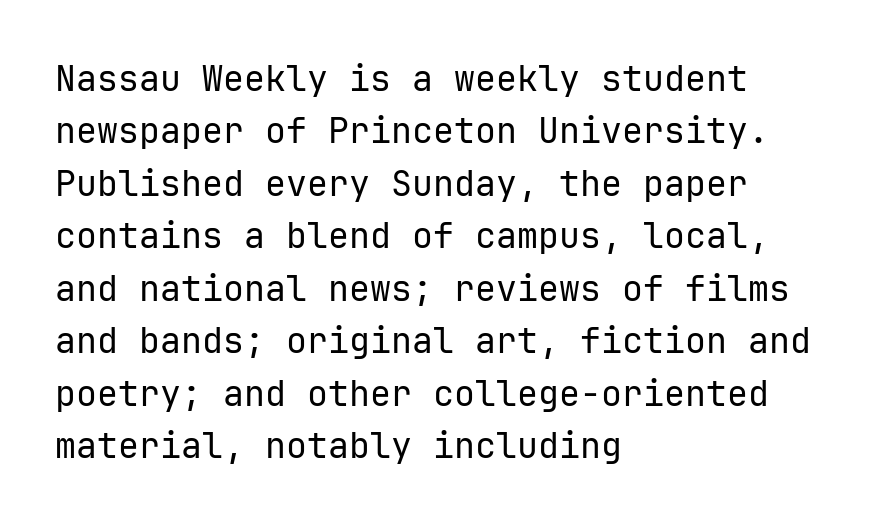
Q: Is the text bold? A: No.
Q: Is the text italic (slanted)? A: No, it is upright.
Q: Is the typeface a serif or a sans-serif typeface? A: Sans-serif.
Q: Is the text underlined? A: No.
Q: How is the paragraph aligned? A: Left-aligned.
Q: Is the spacing between letters normal or unusually wide? A: Normal.
Q: Is the spacing between lines tight, normal or loose? A: Normal.
Q: Width (condensed, normal, or wide)? A: Normal.
Q: Stroke contrast? A: Low.
Q: x-height? A: Medium.
Q: Monospaced? A: Yes.
